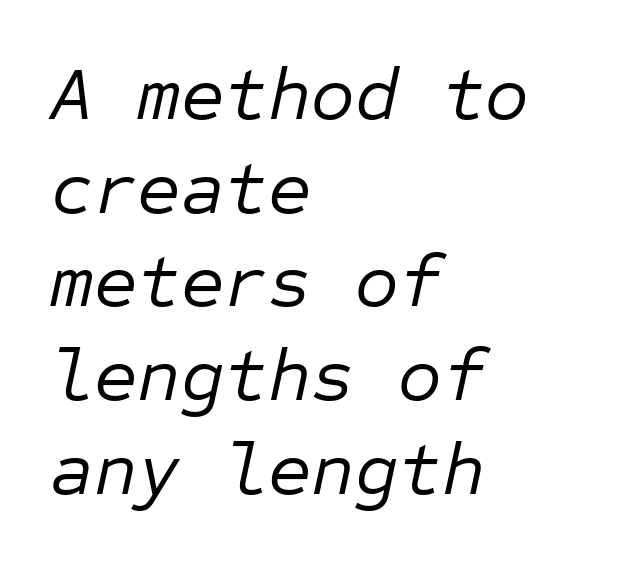
Q: Is the text bold? A: No.
Q: Is the text italic (slanted)? A: Yes, it leans right by about 12 degrees.
Q: Is the text underlined? A: No.
Q: How is the paragraph aligned? A: Left-aligned.
Q: Is the spacing between letters normal or unusually wide? A: Normal.
Q: Is the spacing between lines tight, normal or loose? A: Normal.
Q: Width (condensed, normal, or wide)? A: Normal.
Q: Stroke contrast? A: Low.
Q: x-height? A: Medium.
Q: Monospaced? A: Yes.
